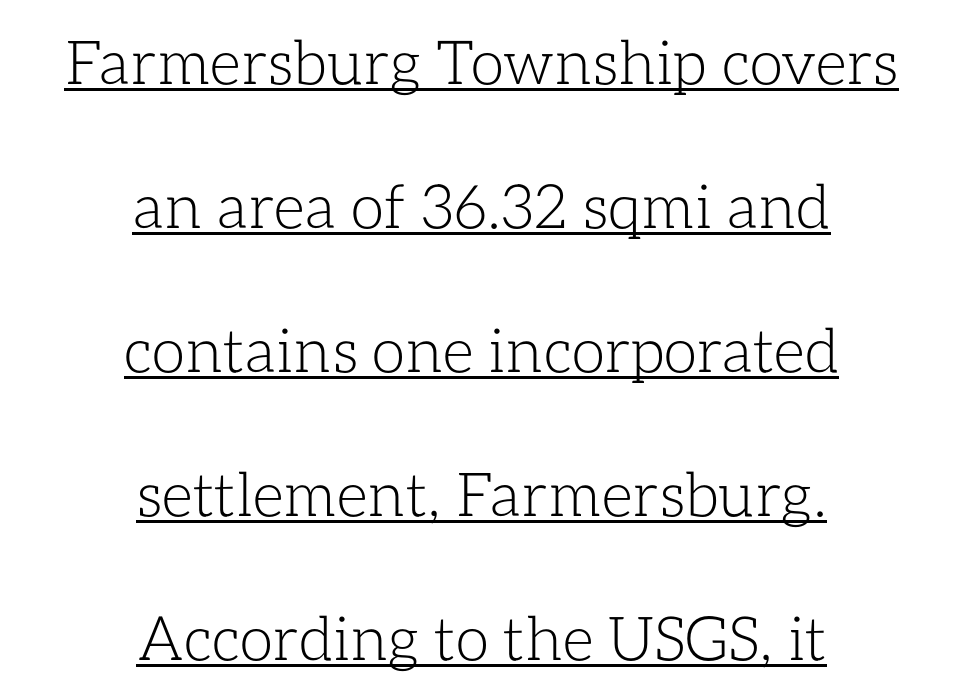
Q: Is the text bold? A: No.
Q: Is the text italic (slanted)? A: No, it is upright.
Q: Is the text underlined? A: Yes.
Q: How is the paragraph aligned? A: Centered.
Q: Is the spacing between letters normal or unusually wide? A: Normal.
Q: Is the spacing between lines tight, normal or loose? A: Loose.
Q: Width (condensed, normal, or wide)? A: Normal.
Q: Stroke contrast? A: Low.
Q: x-height? A: Medium.
Q: Monospaced? A: No.
